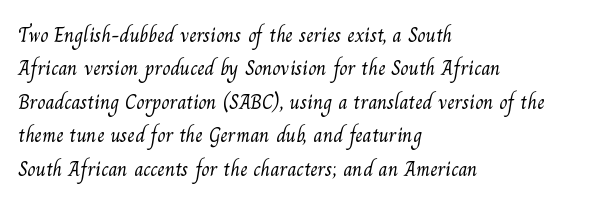
Check under the words: just untouched page. This sample uses plain, unmodified letter spacing. The compositor pushed each line to the left boundary. Nothing heavy about these letters — not bold at all.
